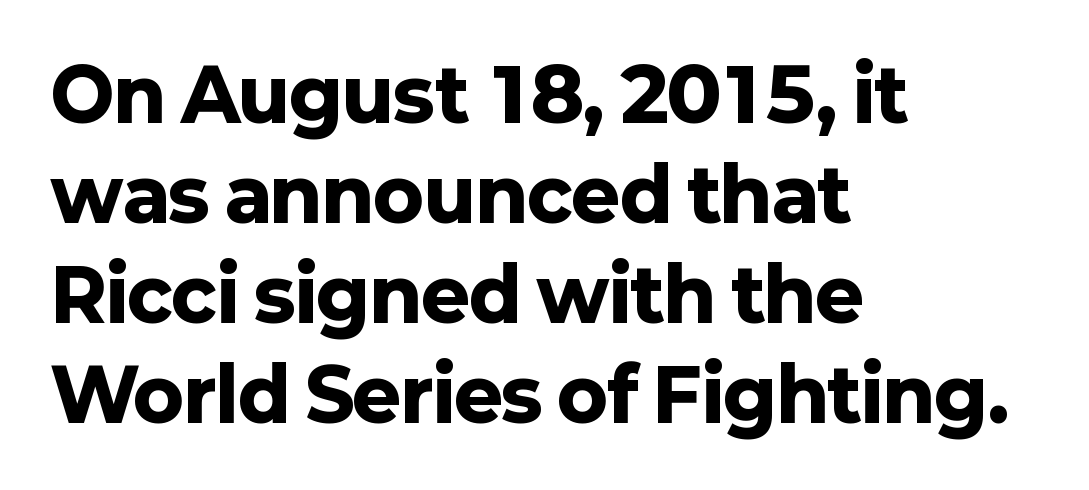
Looks like regular typesetting: each glyph gets only the width it needs. Rule under the text: the space is simply empty. The letters stand upright; this is a roman face. These lines stack with their left ends in a neat column. A sans-serif font was chosen for this passage.
